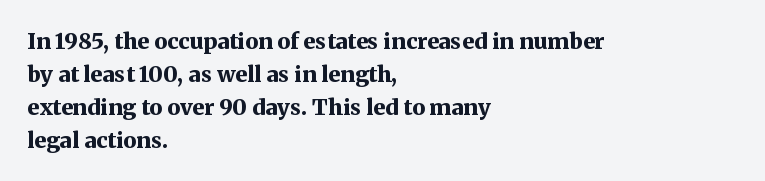
{"italic": "no", "bold": "yes", "underline": "no", "align": "left", "line_spacing": "normal", "line_spacing_ratio": 1.5, "letter_spacing": "normal", "letter_spacing_em": 0.0, "glyph_px": 22}
